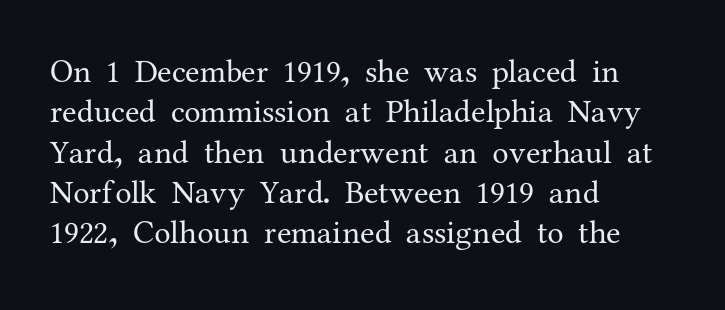
Descenders hang freely into open space. Vertical stems look standard width or narrower in stroke. The letters advance in unequal steps, a hallmark of proportional type. Short and long lines alike share a common starting point at left. Does extra space separate the letters? No, they use regular spacing.
